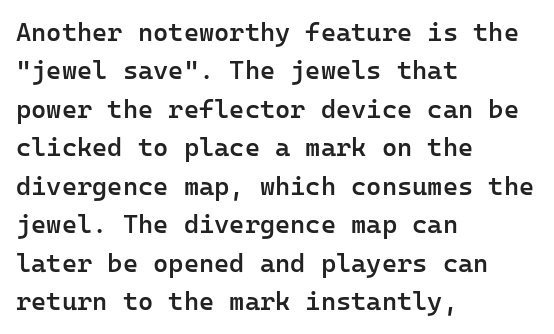
Q: Is the text bold? A: Semi-bold.
Q: Is the text italic (slanted)? A: No, it is upright.
Q: Is the text underlined? A: No.
Q: How is the paragraph aligned? A: Left-aligned.
Q: Is the spacing between letters normal or unusually wide? A: Normal.
Q: Is the spacing between lines tight, normal or loose? A: Normal.
